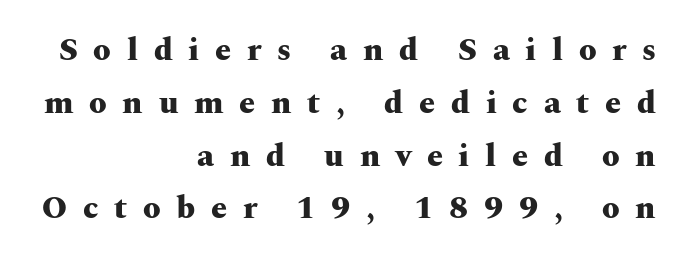
{"serif": "yes", "italic": "no", "bold": "yes", "weight": "heavy", "width": "wide", "stroke_contrast": "medium", "x_height": "medium", "monospaced": "no", "underline": "no", "align": "right", "line_spacing": "normal", "line_spacing_ratio": 1.65, "letter_spacing": "wide", "letter_spacing_em": 0.49, "glyph_px": 32}
